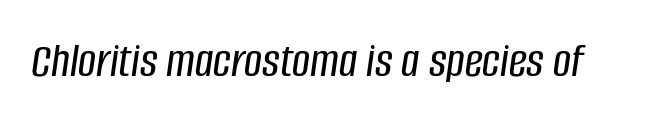
Note the varied advance widths — an 'i' is clearly narrower than an 'm'. Descender tails drop into unmarked territory. You can tell it's italic because the verticals aren't actually vertical. What stands out about the letter spacing? Nothing — it is the standard amount.
